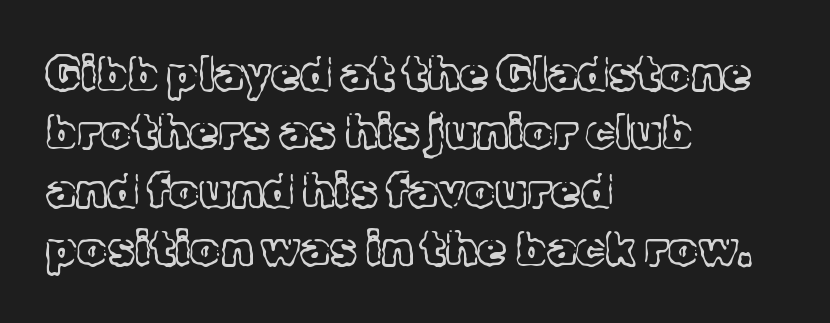
{"serif": "yes", "italic": "no", "bold": "no", "weight": "light", "width": "normal", "x_height": "medium", "monospaced": "no", "underline": "no", "align": "left", "line_spacing_ratio": 1.24, "letter_spacing": "normal", "letter_spacing_em": 0.0, "glyph_px": 47}
